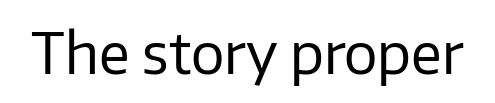
The image shows 56 px regular-weight sans-serif type, upright; set normal letter spacing, not underlined; low stroke contrast and a medium x-height.
